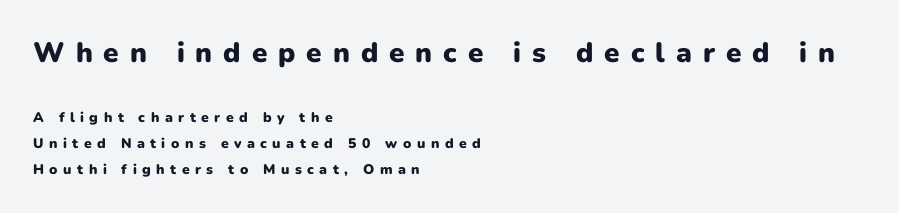
Q: Is the text bold? A: Yes.
Q: Is the text italic (slanted)? A: No, it is upright.
Q: Is the typeface a serif or a sans-serif typeface? A: Sans-serif.
Q: Is the text underlined? A: No.
Q: How is the paragraph aligned? A: Left-aligned.
Q: Is the spacing between letters normal or unusually wide? A: Unusually wide.
Q: Which block of text is set in a larger size, the first (top) or the second (bottom)? A: The first (top) one.
Q: Width (condensed, normal, or wide)? A: Normal.
Q: Stroke contrast? A: Low.
Q: x-height? A: Medium.
Q: Monospaced? A: No.
